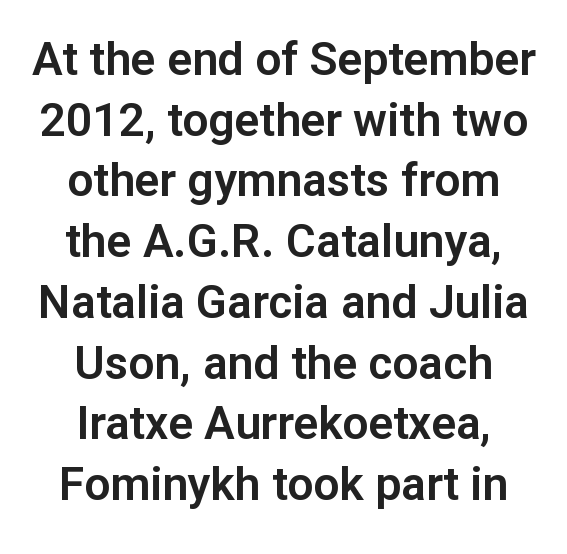
Lines of text with bare space underneath. Upright lettering throughout. How would I describe the line gaps? Plain and ordinary. The paragraph has two soft edges and a firm central axis.
